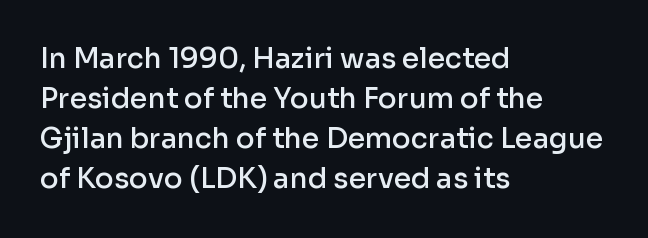
{"serif": "no", "italic": "no", "bold": "semi", "weight": "semibold", "width": "normal", "stroke_contrast": "low", "x_height": "medium", "monospaced": "no", "underline": "no", "align": "left", "line_spacing": "normal", "line_spacing_ratio": 1.43, "letter_spacing": "normal", "letter_spacing_em": 0.0, "glyph_px": 28}
